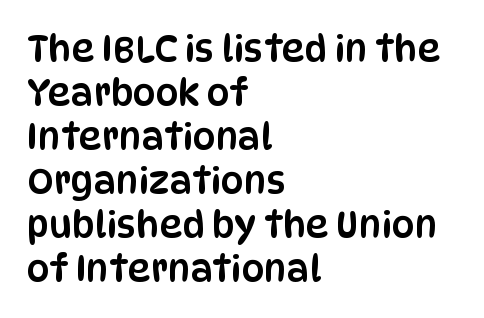
Think of a printed novel: that variable character pitch is what you see here. The text block is weighted toward the left margin, trailing off unevenly rightward. Type without underlining. Letter spacing: default.
